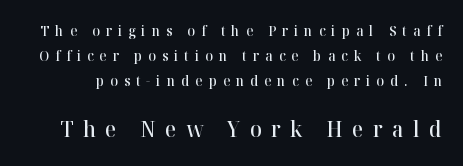
Q: Is the text bold? A: Semi-bold.
Q: Is the text italic (slanted)? A: No, it is upright.
Q: Is the text underlined? A: No.
Q: Is the spacing between letters normal or unusually wide? A: Unusually wide.
Q: Which block of text is set in a larger size, the first (top) or the second (bottom)? A: The second (bottom) one.
